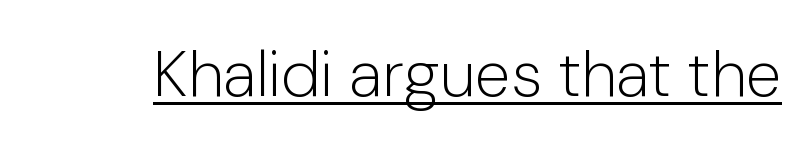
{"serif": "no", "italic": "no", "bold": "no", "weight": "light", "width": "normal", "stroke_contrast": "low", "x_height": "medium", "monospaced": "no", "underline": "yes", "letter_spacing": "normal", "letter_spacing_em": 0.0, "glyph_px": 65}
